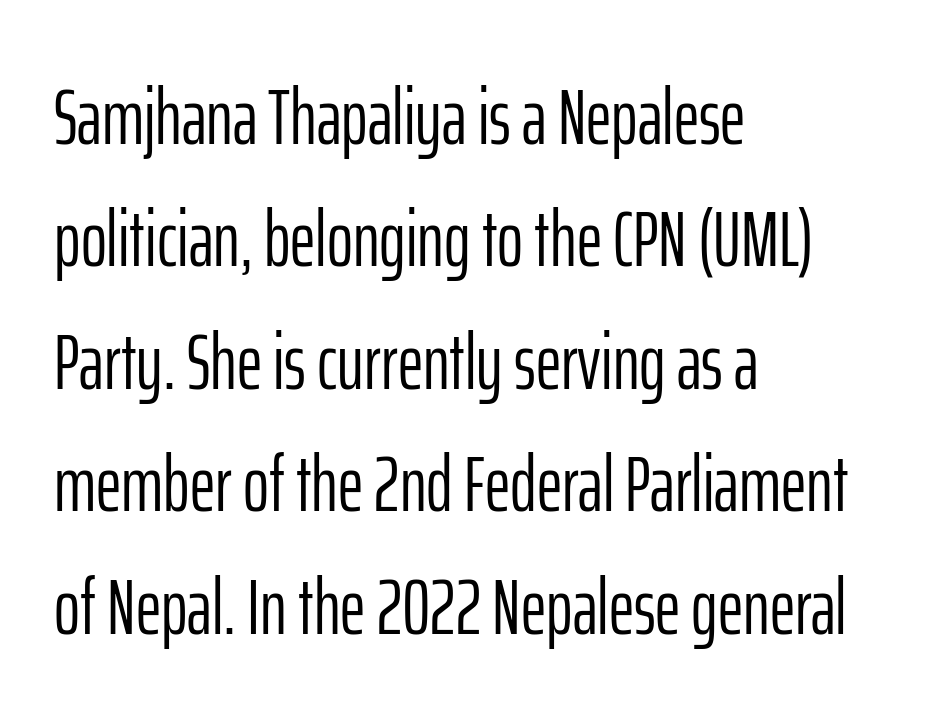
{"serif": "no", "italic": "no", "bold": "no", "weight": "light", "width": "condensed", "stroke_contrast": "low", "x_height": "medium", "monospaced": "no", "underline": "no", "align": "left", "line_spacing": "normal", "line_spacing_ratio": 1.55, "letter_spacing": "normal", "letter_spacing_em": 0.0, "glyph_px": 79}
